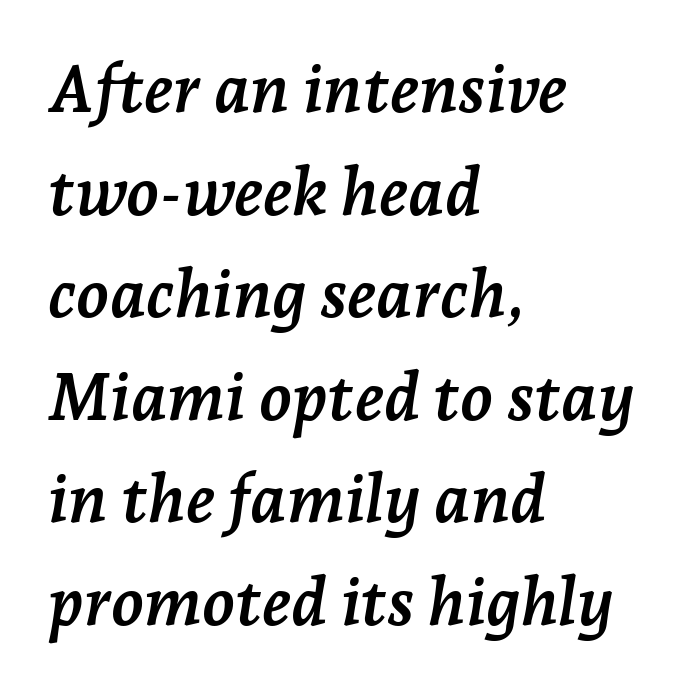
{"serif": "yes", "italic": "yes", "lean": "right", "slant_degrees": 7, "bold": "yes", "weight": "semibold", "width": "normal", "stroke_contrast": "low", "x_height": "medium", "monospaced": "no", "underline": "no", "align": "left", "line_spacing": "normal", "line_spacing_ratio": 1.53, "letter_spacing": "normal", "letter_spacing_em": 0.0, "glyph_px": 67}
